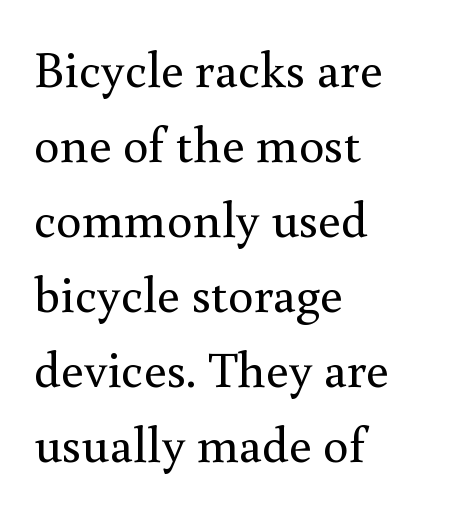
The image shows 51 px regular-weight serif type, upright; set left-aligned, normal line spacing (1.47x), normal letter spacing, not underlined; medium stroke contrast and a small x-height.
